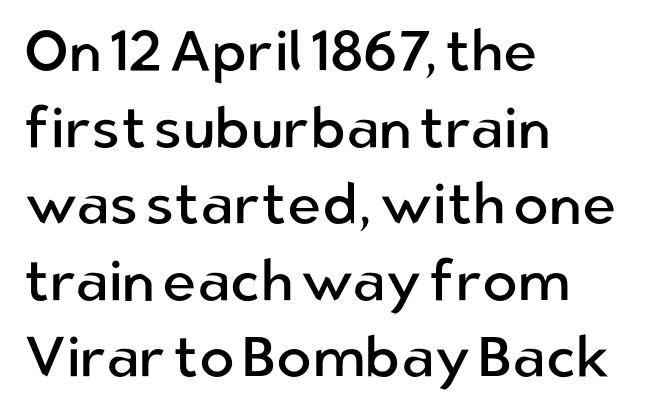
Check the space under the baseline: it is left empty. Evenly set lines give the paragraph a standard silhouette. These lines are rendered in a variable-pitch font. Caption: face not bold, strokes unweighted. Classification — sans serif.
